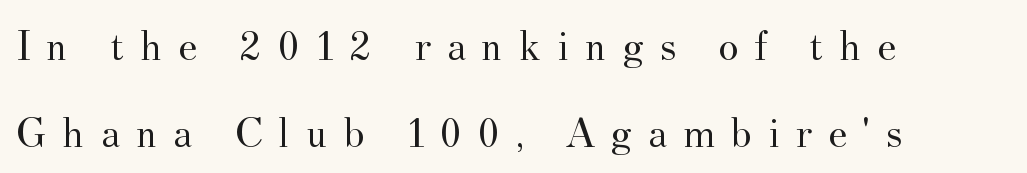
The image shows 43 px regular-weight serif type, upright; set left-aligned, loose line spacing (2.03x), unusually wide letter spacing (+0.37 em), not underlined; medium stroke contrast and a small x-height.
